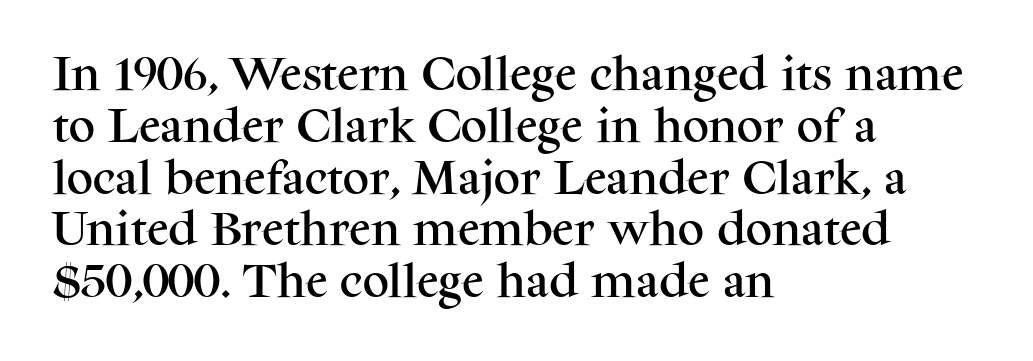
Q: Is the text italic (slanted)? A: No, it is upright.
Q: Is the typeface a serif or a sans-serif typeface? A: Serif.
Q: Is the text underlined? A: No.
Q: How is the paragraph aligned? A: Left-aligned.
Q: Is the spacing between letters normal or unusually wide? A: Normal.
Q: Is the spacing between lines tight, normal or loose? A: Normal.
Q: Width (condensed, normal, or wide)? A: Normal.
Q: Stroke contrast? A: Medium.
Q: x-height? A: Medium.
Q: Monospaced? A: No.
